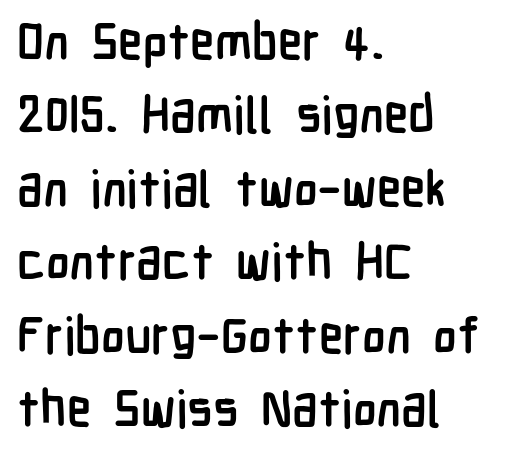
Q: Is the text bold? A: Yes.
Q: Is the text italic (slanted)? A: No, it is upright.
Q: Is the typeface a serif or a sans-serif typeface? A: Sans-serif.
Q: Is the text underlined? A: No.
Q: How is the paragraph aligned? A: Left-aligned.
Q: Is the spacing between letters normal or unusually wide? A: Normal.
Q: Is the spacing between lines tight, normal or loose? A: Normal.
Q: Width (condensed, normal, or wide)? A: Condensed.
Q: Stroke contrast? A: Low.
Q: x-height? A: Medium.
Q: Monospaced? A: No.
